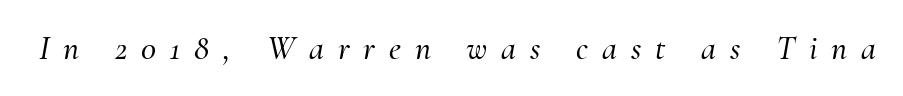
Yep, those are serifs on the letters. There is plenty of visible air inserted between adjacent glyphs. Plain, unruled lines of type. Proportional: the letters do not fall into vertical columns. You can tell it's italic because the verticals aren't actually vertical.
